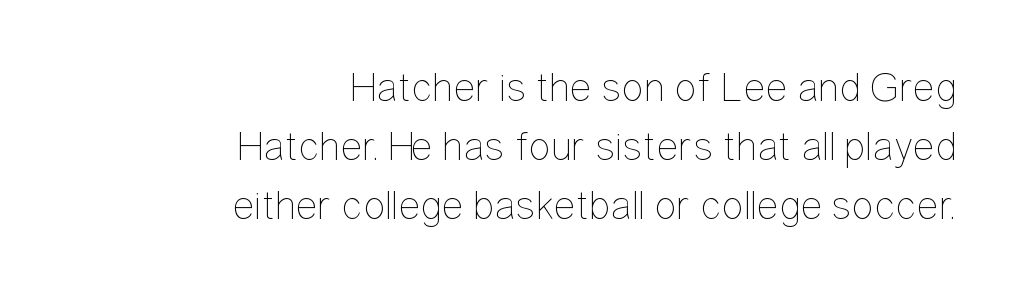
The font's upright variant was chosen for this text. The gaps between neighbouring characters are ordinary and unremarkable. Just letters on the line, the space beneath them empty. The face used here is proportionally spaced, like ordinary book or web type.
